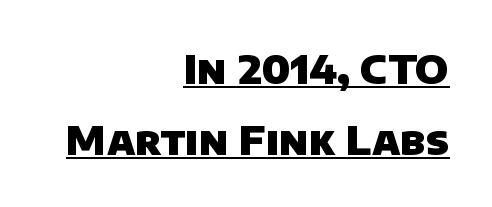
The image shows 39 px heavy sans-serif type; set right-aligned, line spacing 1.82x, normal letter spacing, underlined; low stroke contrast and a large x-height.
